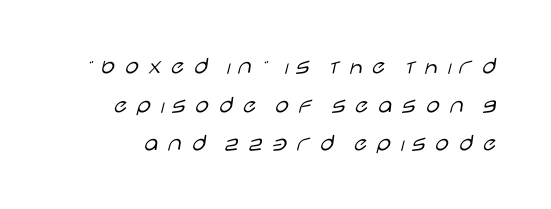
Q: Is the text bold? A: No.
Q: Is the text italic (slanted)? A: Yes.
Q: Is the text underlined? A: No.
Q: Is the spacing between letters normal or unusually wide? A: Unusually wide.
Q: Is the spacing between lines tight, normal or loose? A: Normal.
